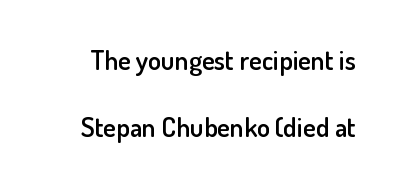
The image shows 27 px text type, upright; set loose line spacing (2.49x), normal letter spacing, not underlined.
